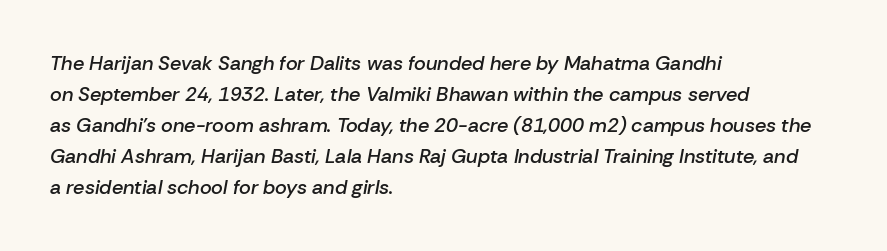
{"italic": "yes", "lean": "right", "slant_degrees": 10, "bold": "semi", "underline": "no", "align": "left", "line_spacing": "normal", "line_spacing_ratio": 1.55, "letter_spacing": "normal", "letter_spacing_em": 0.0, "glyph_px": 20}
